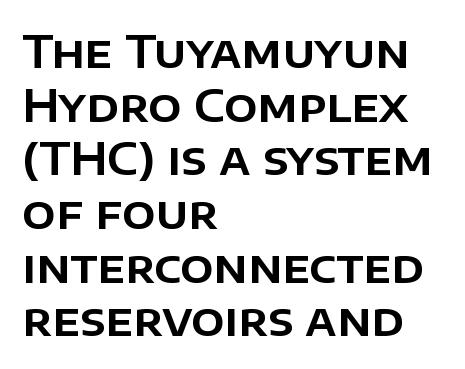
The axis of the letterforms is exactly vertical. This is sans-serif lettering, the kind often seen on screens and signage. Default kerning and tracking; the words read as compact shapes. The ragged edge is on the right, which tells us the setting is flush left. No word sits above an underline.
